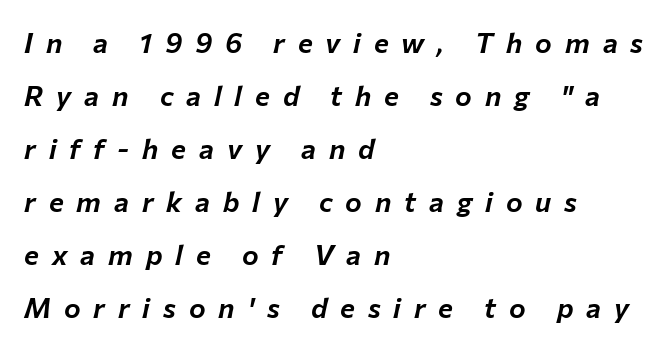
Q: Is the text italic (slanted)? A: Yes, it leans right by about 12 degrees.
Q: Is the text underlined? A: No.
Q: How is the paragraph aligned? A: Left-aligned.
Q: Is the spacing between letters normal or unusually wide? A: Unusually wide.
Q: Width (condensed, normal, or wide)? A: Normal.
Q: Stroke contrast? A: Low.
Q: x-height? A: Medium.
Q: Monospaced? A: No.
